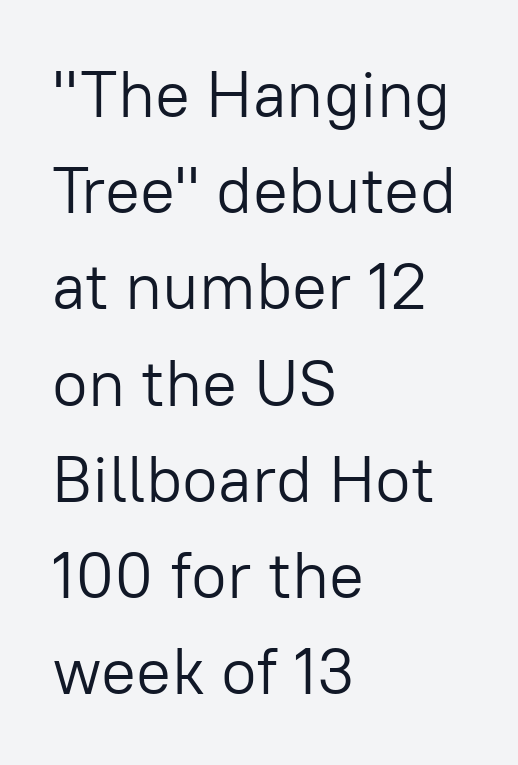
The image shows 65 px light sans-serif type, upright; set left-aligned, normal line spacing (1.48x), normal letter spacing, not underlined; low stroke contrast and a medium x-height.
